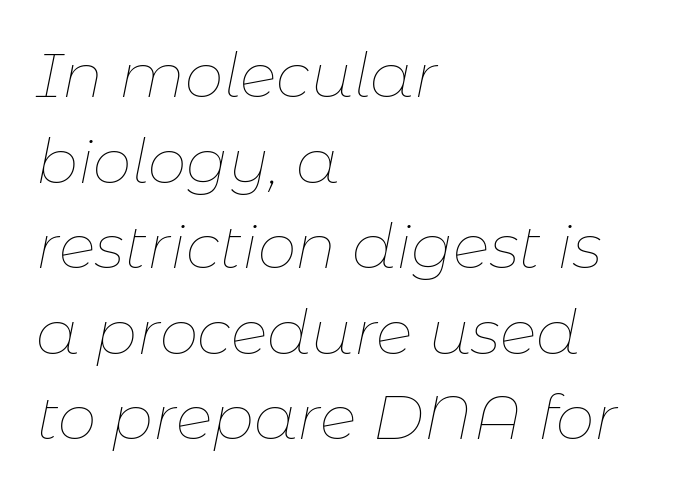
{"italic": "yes", "lean": "right", "slant_degrees": 11, "bold": "no", "weight": "thin", "width": "normal", "stroke_contrast": "low", "x_height": "medium", "monospaced": "no", "underline": "no", "align": "left", "line_spacing": "normal", "line_spacing_ratio": 1.38, "letter_spacing": "normal", "letter_spacing_em": 0.0, "glyph_px": 62}
